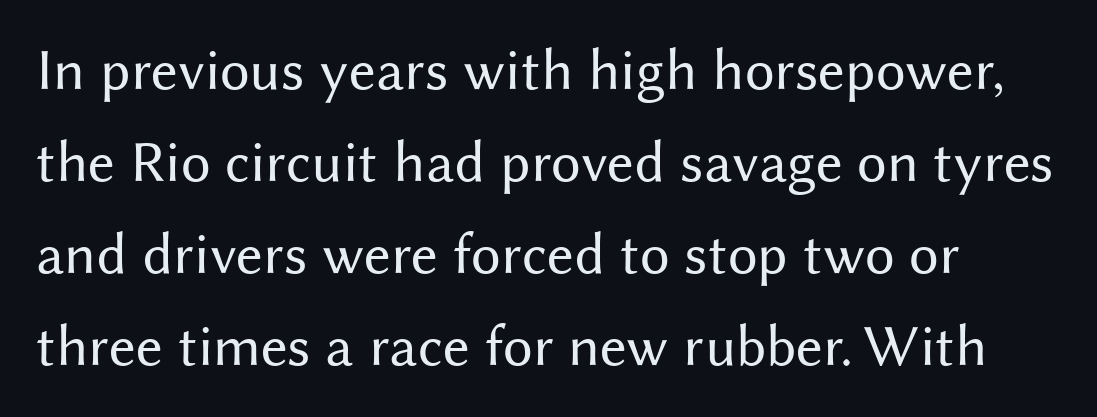
This rendering leaves character spacing at its baseline value. Rendered with straight, roman letterforms. Each letter keeps its own natural width here, so spacing adapts to shape. Weight: in the light-to-regular range. Serif or sans? Sans — the stroke terminals are bare. Rule under the text: the space is simply empty.
